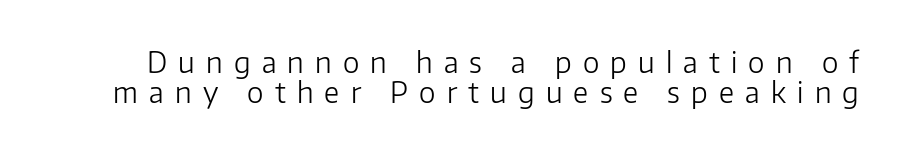
{"serif": "no", "italic": "no", "bold": "no", "weight": "light", "width": "normal", "stroke_contrast": "low", "x_height": "medium", "monospaced": "no", "underline": "no", "line_spacing": "tight", "line_spacing_ratio": 1.08, "letter_spacing": "wide", "letter_spacing_em": 0.4, "glyph_px": 28}
